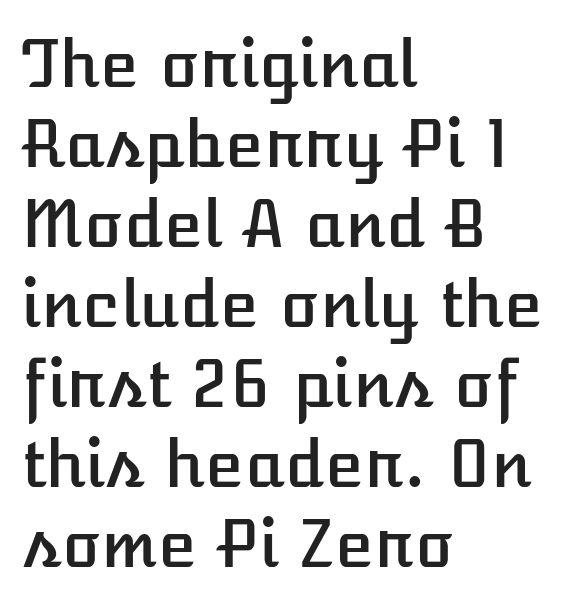
{"italic": "no", "width": "normal", "stroke_contrast": "low", "x_height": "medium", "monospaced": "no", "underline": "no", "align": "left", "line_spacing": "normal", "line_spacing_ratio": 1.25, "letter_spacing": "normal", "letter_spacing_em": 0.0, "glyph_px": 64}
